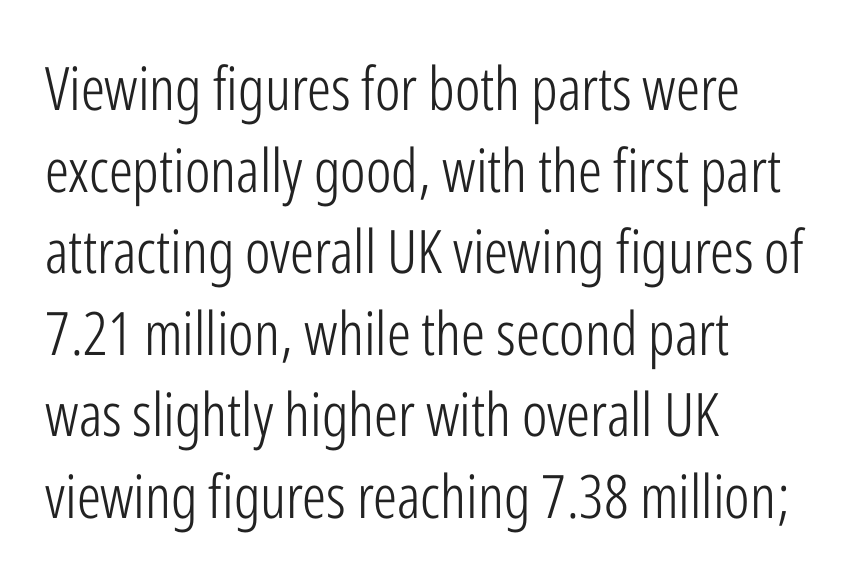
Q: Is the text bold? A: No.
Q: Is the text italic (slanted)? A: No, it is upright.
Q: Is the typeface a serif or a sans-serif typeface? A: Sans-serif.
Q: Is the text underlined? A: No.
Q: How is the paragraph aligned? A: Left-aligned.
Q: Is the spacing between letters normal or unusually wide? A: Normal.
Q: Is the spacing between lines tight, normal or loose? A: Normal.
Q: Width (condensed, normal, or wide)? A: Condensed.
Q: Stroke contrast? A: Low.
Q: x-height? A: Medium.
Q: Monospaced? A: No.
